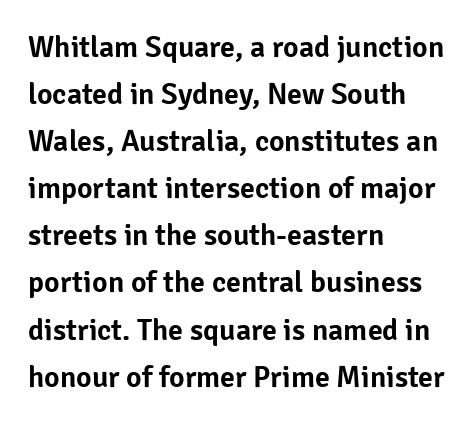
Q: Is the text italic (slanted)? A: No, it is upright.
Q: Is the typeface a serif or a sans-serif typeface? A: Sans-serif.
Q: Is the text underlined? A: No.
Q: How is the paragraph aligned? A: Left-aligned.
Q: Is the spacing between letters normal or unusually wide? A: Normal.
Q: Is the spacing between lines tight, normal or loose? A: Normal.
Q: Width (condensed, normal, or wide)? A: Normal.
Q: Stroke contrast? A: Low.
Q: x-height? A: Medium.
Q: Monospaced? A: No.
